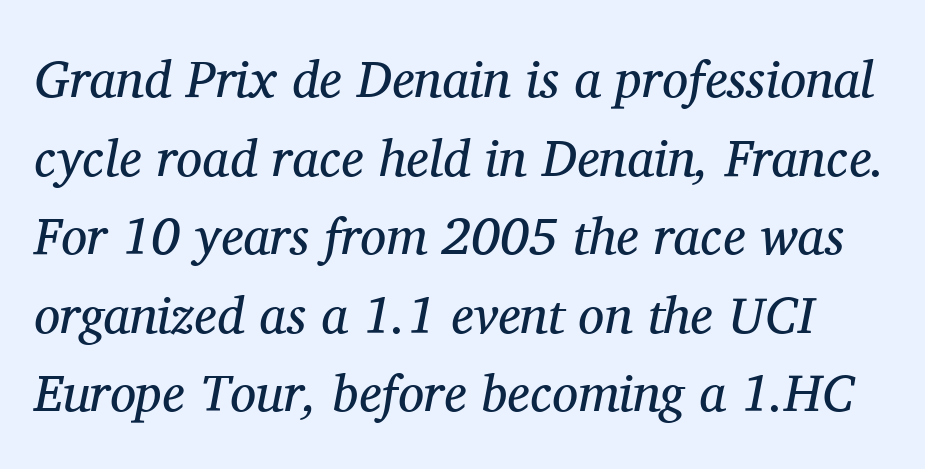
{"serif": "yes", "italic": "yes", "lean": "right", "slant_degrees": 11, "bold": "no", "weight": "regular", "width": "normal", "stroke_contrast": "medium", "x_height": "medium", "monospaced": "no", "underline": "no", "line_spacing": "normal", "line_spacing_ratio": 1.51, "letter_spacing": "normal", "letter_spacing_em": 0.0, "glyph_px": 52}
